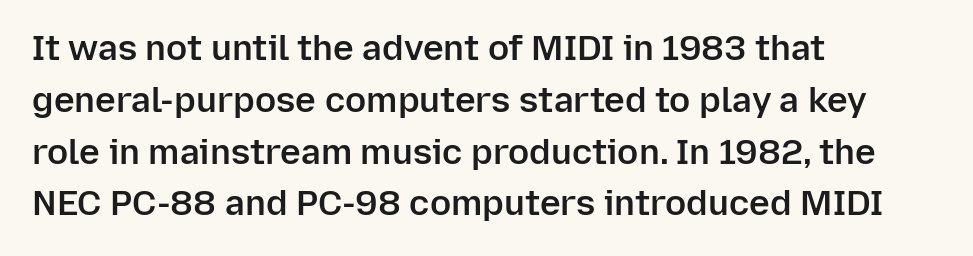
Is this a fixed-width face? No — the glyphs have proportional, varying widths. The type sits square on the baseline with zero lean. A classic flush-left, rag-right setting is used for this passage. Nope, no serifs anywhere on these letters. A clean baseline with only descenders dipping below it.
